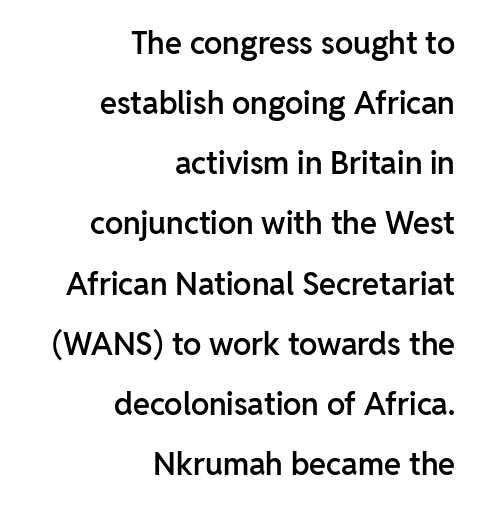
Interline gaps are noticeably wide in this sample. The face used here is proportionally spaced, like ordinary book or web type. Each letter's strokes conclude bluntly, with no projecting serifs. Firm but not heavy-handed strokes: this text is semibold.
